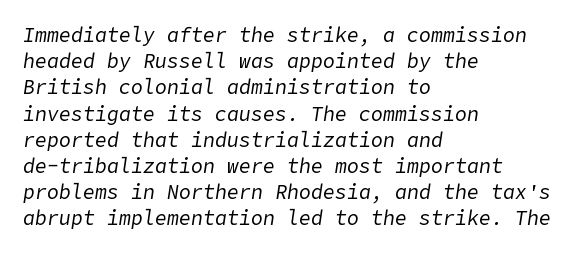
{"italic": "yes", "lean": "right", "slant_degrees": 9, "bold": "no", "underline": "no", "align": "left", "line_spacing": "normal", "line_spacing_ratio": 1.31, "letter_spacing": "normal", "letter_spacing_em": 0.0, "glyph_px": 20}
